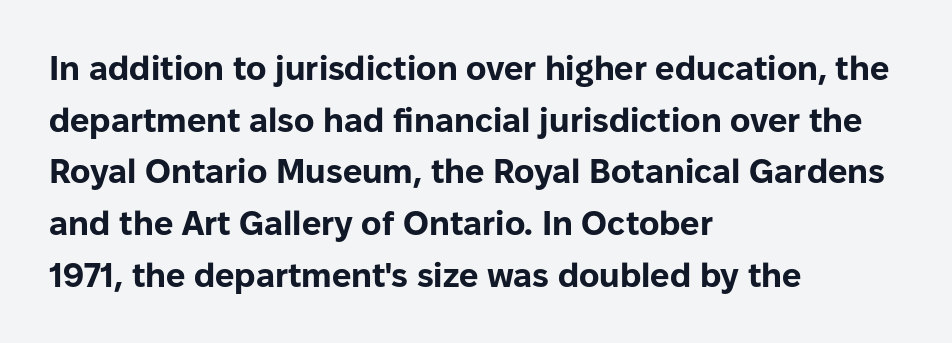
Q: Is the text bold? A: Yes.
Q: Is the text italic (slanted)? A: No, it is upright.
Q: Is the typeface a serif or a sans-serif typeface? A: Sans-serif.
Q: Is the text underlined? A: No.
Q: How is the paragraph aligned? A: Left-aligned.
Q: Is the spacing between letters normal or unusually wide? A: Normal.
Q: Is the spacing between lines tight, normal or loose? A: Normal.
Q: Width (condensed, normal, or wide)? A: Normal.
Q: Stroke contrast? A: Low.
Q: x-height? A: Medium.
Q: Monospaced? A: No.
